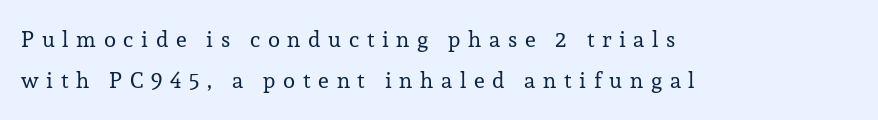
The image shows 22 px text type, upright; set left-aligned, line spacing 1.87x, unusually wide letter spacing (+0.35 em), not underlined.
